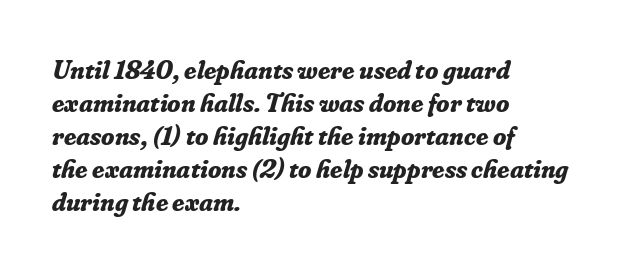
The image shows 27 px bold type, italic (leaning right); set left-aligned, line spacing 1.22x, normal letter spacing, not underlined.
